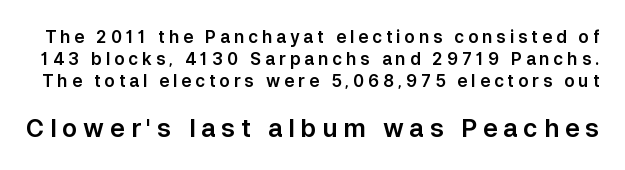
Q: Is the text italic (slanted)? A: No, it is upright.
Q: Is the text underlined? A: No.
Q: Is the spacing between letters normal or unusually wide? A: Unusually wide.
Q: Is the spacing between lines tight, normal or loose? A: Normal.
Q: Which block of text is set in a larger size, the first (top) or the second (bottom)? A: The second (bottom) one.
